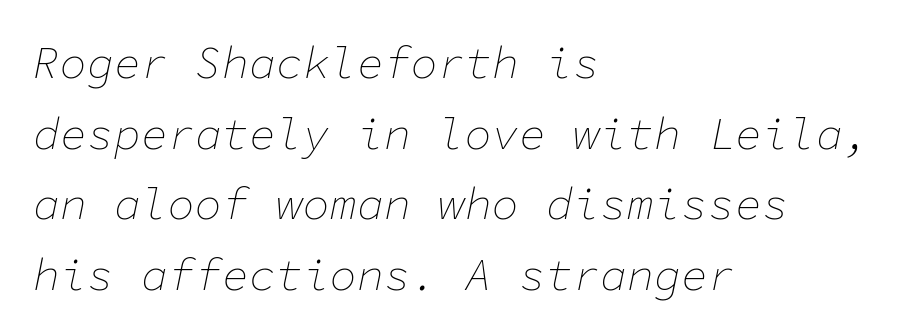
The image shows 45 px thin type, italic (leaning right), monospaced; set left-aligned, normal line spacing (1.57x), normal letter spacing, not underlined; low stroke contrast and a medium x-height.
